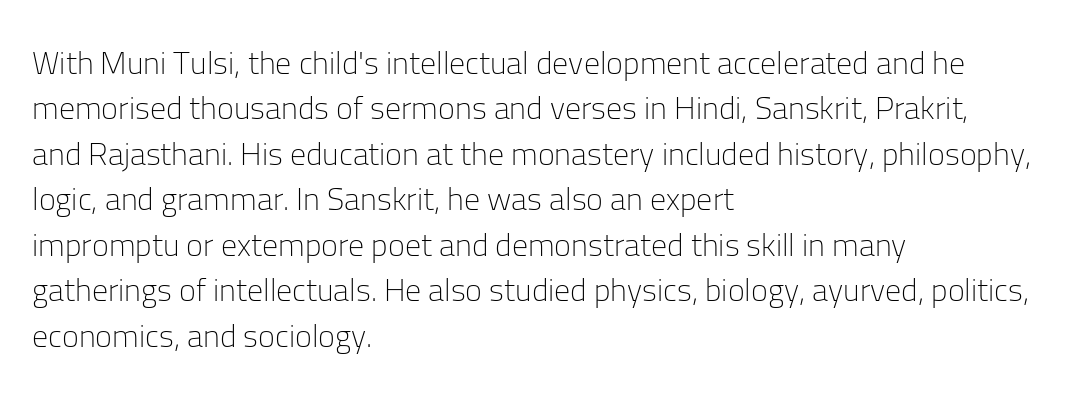
Decoration check: the copy has no underline. The rows are spaced the way most documents space them. Heft: none added — not bold. A roman cut, with each character standing at attention.
